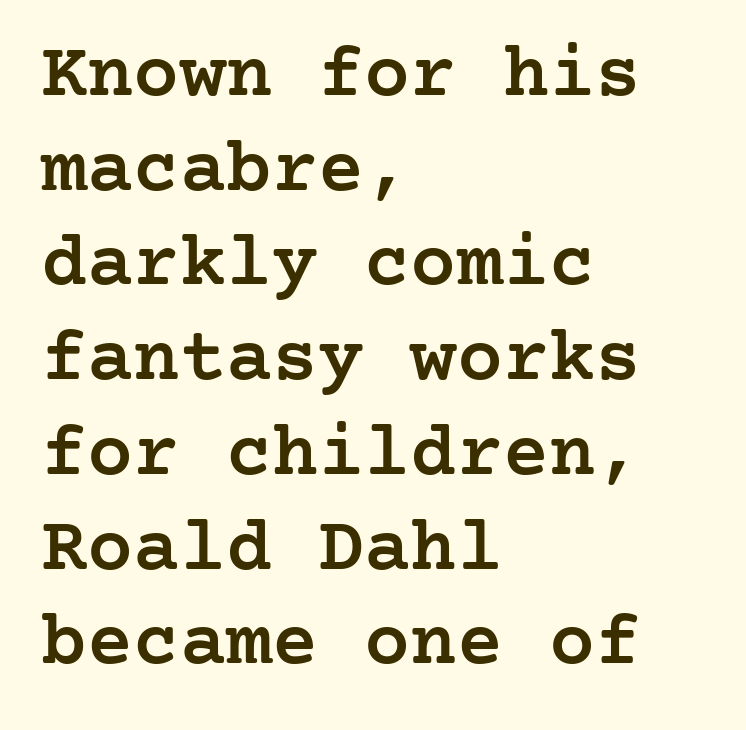
Q: Is the text bold? A: Semi-bold.
Q: Is the text italic (slanted)? A: No, it is upright.
Q: Is the typeface a serif or a sans-serif typeface? A: Serif.
Q: Is the text underlined? A: No.
Q: How is the paragraph aligned? A: Left-aligned.
Q: Is the spacing between letters normal or unusually wide? A: Normal.
Q: Width (condensed, normal, or wide)? A: Normal.
Q: Stroke contrast? A: Low.
Q: x-height? A: Medium.
